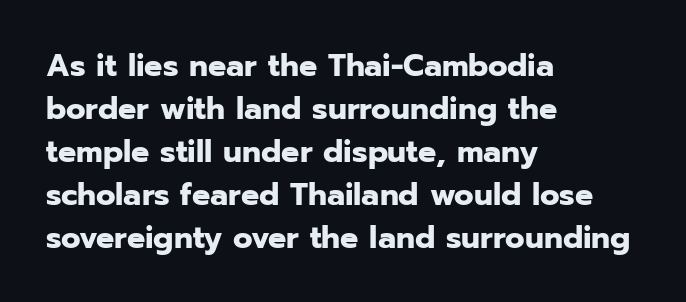
Q: Is the text bold? A: Yes.
Q: Is the text italic (slanted)? A: No, it is upright.
Q: Is the typeface a serif or a sans-serif typeface? A: Sans-serif.
Q: Is the text underlined? A: No.
Q: How is the paragraph aligned? A: Left-aligned.
Q: Is the spacing between letters normal or unusually wide? A: Normal.
Q: Is the spacing between lines tight, normal or loose? A: Normal.
Q: Width (condensed, normal, or wide)? A: Normal.
Q: Stroke contrast? A: Low.
Q: x-height? A: Medium.
Q: Monospaced? A: No.
